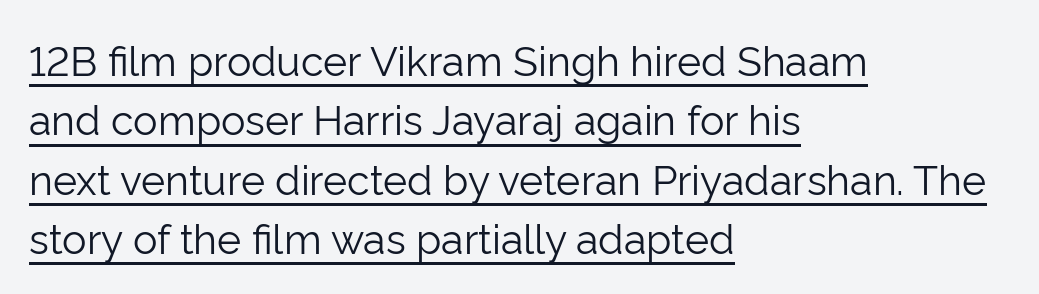
{"serif": "no", "italic": "no", "bold": "no", "weight": "light", "width": "normal", "stroke_contrast": "low", "x_height": "medium", "monospaced": "no", "underline": "yes", "align": "left", "line_spacing": "normal", "line_spacing_ratio": 1.45, "letter_spacing": "normal", "letter_spacing_em": 0.0, "glyph_px": 41}
